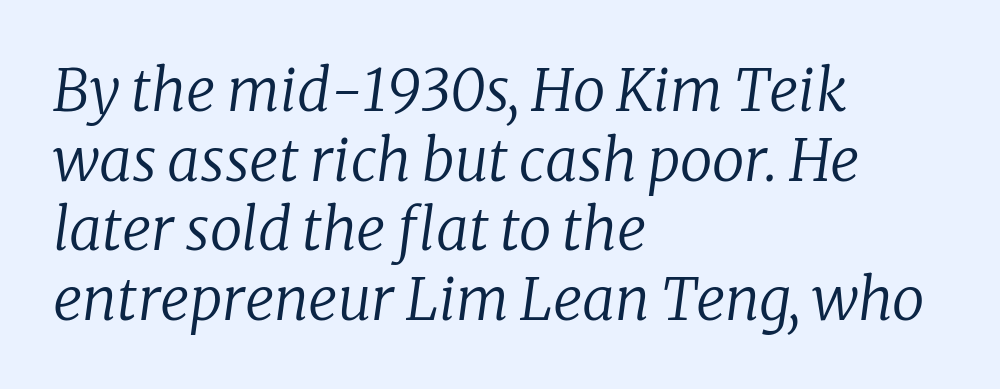
The image shows 58 px regular-weight serif type, italic (leaning right); set left-aligned, line spacing 1.2x, normal letter spacing, not underlined; low stroke contrast and a medium x-height.
